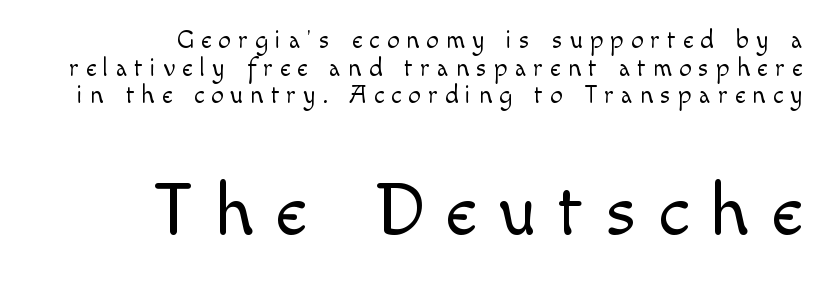
Q: Is the text bold? A: No.
Q: Is the text italic (slanted)? A: No, it is upright.
Q: Is the typeface a serif or a sans-serif typeface? A: Sans-serif.
Q: Is the text underlined? A: No.
Q: How is the paragraph aligned? A: Right-aligned.
Q: Is the spacing between letters normal or unusually wide? A: Unusually wide.
Q: Is the spacing between lines tight, normal or loose? A: Tight.
Q: Which block of text is set in a larger size, the first (top) or the second (bottom)? A: The second (bottom) one.
Q: Width (condensed, normal, or wide)? A: Normal.
Q: x-height? A: Small.
Q: Monospaced? A: No.
